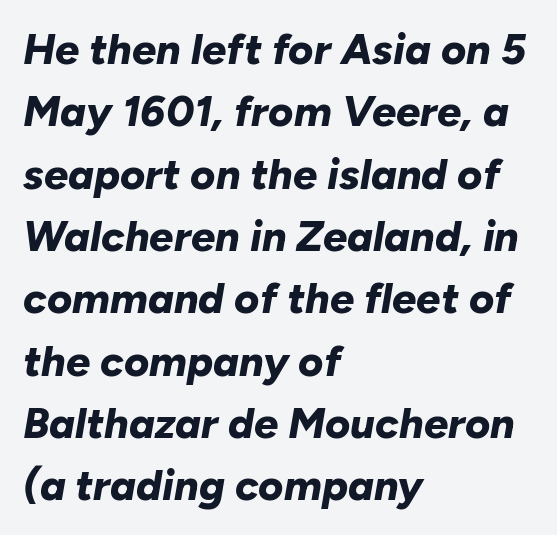
Q: Is the text bold? A: Yes.
Q: Is the text italic (slanted)? A: Yes, it leans right by about 10 degrees.
Q: Is the text underlined? A: No.
Q: How is the paragraph aligned? A: Left-aligned.
Q: Is the spacing between letters normal or unusually wide? A: Normal.
Q: Is the spacing between lines tight, normal or loose? A: Normal.
Q: Width (condensed, normal, or wide)? A: Normal.
Q: Stroke contrast? A: Low.
Q: x-height? A: Medium.
Q: Monospaced? A: No.
